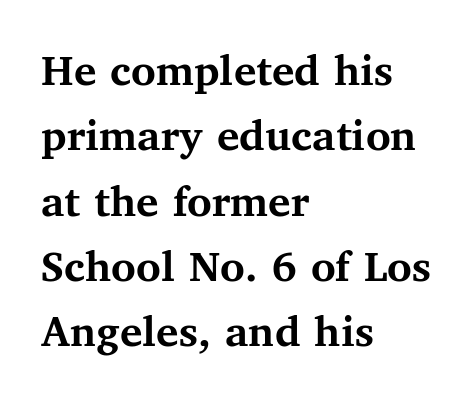
Q: Is the text bold? A: Yes.
Q: Is the text italic (slanted)? A: No, it is upright.
Q: Is the typeface a serif or a sans-serif typeface? A: Serif.
Q: Is the text underlined? A: No.
Q: How is the paragraph aligned? A: Left-aligned.
Q: Is the spacing between letters normal or unusually wide? A: Normal.
Q: Is the spacing between lines tight, normal or loose? A: Normal.
Q: Width (condensed, normal, or wide)? A: Normal.
Q: Stroke contrast? A: Medium.
Q: x-height? A: Medium.
Q: Monospaced? A: No.
